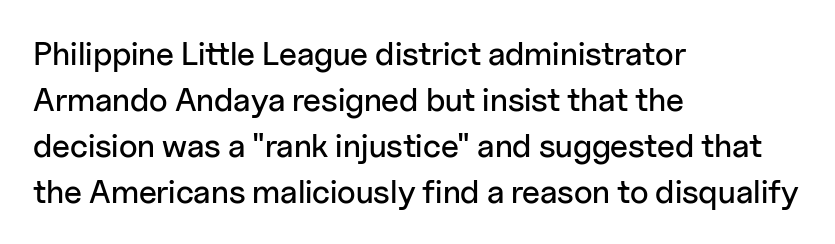
{"serif": "no", "italic": "no", "width": "normal", "stroke_contrast": "low", "x_height": "medium", "monospaced": "no", "underline": "no", "align": "left", "line_spacing": "normal", "line_spacing_ratio": 1.39, "letter_spacing": "normal", "letter_spacing_em": 0.0, "glyph_px": 33}
